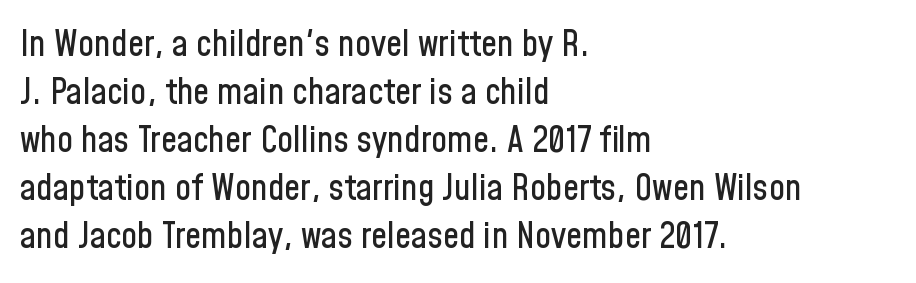
The image shows 36 px condensed sans-serif type, upright; set left-aligned, normal line spacing (1.33x), normal letter spacing, not underlined; low stroke contrast and a medium x-height.
